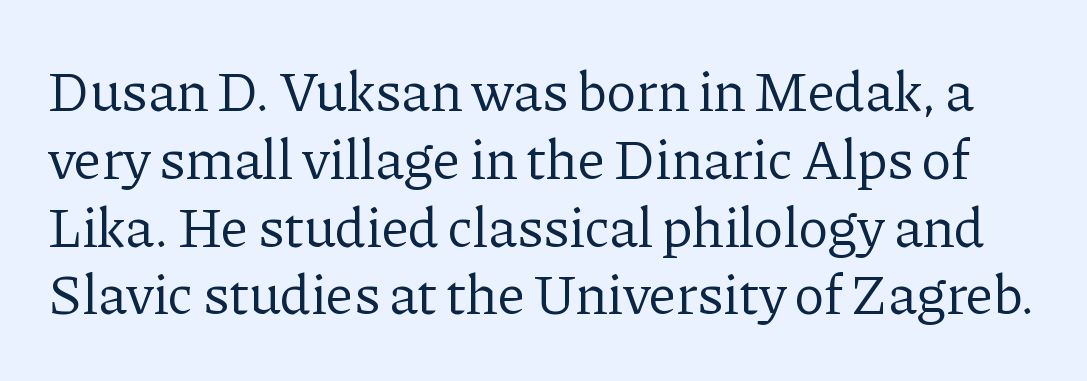
Q: Is the text bold? A: No.
Q: Is the text italic (slanted)? A: No, it is upright.
Q: Is the typeface a serif or a sans-serif typeface? A: Serif.
Q: Is the text underlined? A: No.
Q: Is the spacing between letters normal or unusually wide? A: Normal.
Q: Width (condensed, normal, or wide)? A: Normal.
Q: Stroke contrast? A: Low.
Q: x-height? A: Medium.
Q: Monospaced? A: No.
